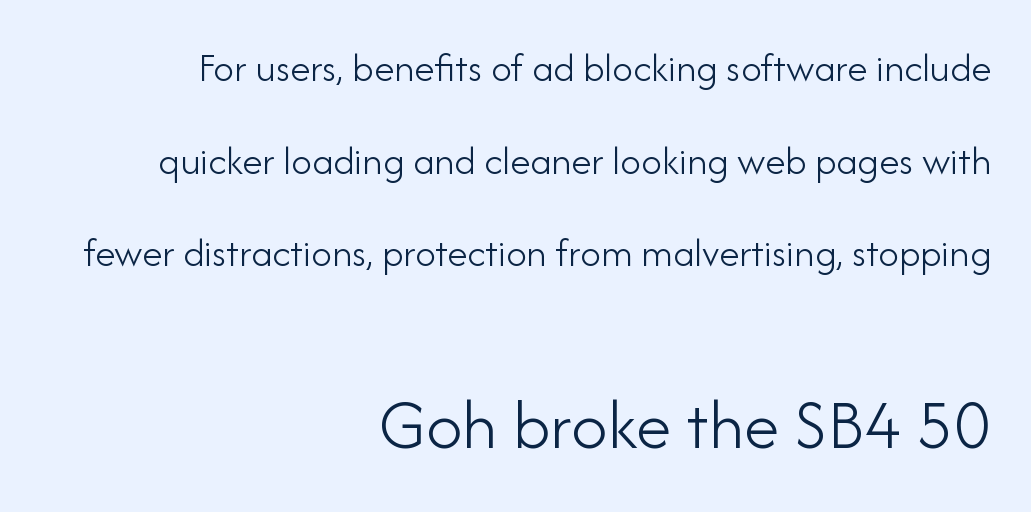
The image shows 72 px light sans-serif type, upright; set right-aligned, loose line spacing (2.26x), normal letter spacing, not underlined; the second (bottom) block is 1.76x larger; low stroke contrast and a small x-height.
